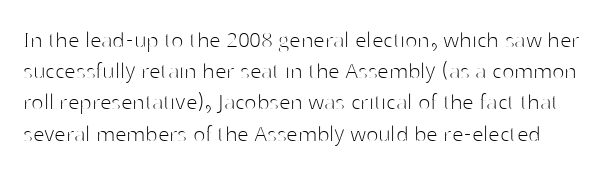
The image shows 26 px text type, upright; set line spacing 1.2x, normal letter spacing, not underlined.
